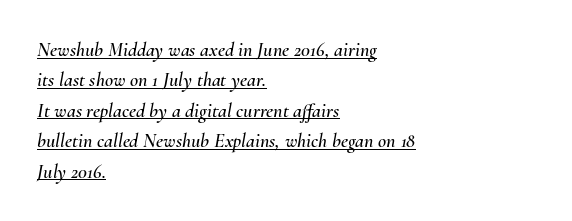
Q: Is the text italic (slanted)? A: Yes, it leans right by about 10 degrees.
Q: Is the text underlined? A: Yes.
Q: How is the paragraph aligned? A: Left-aligned.
Q: Is the spacing between letters normal or unusually wide? A: Normal.
Q: Is the spacing between lines tight, normal or loose? A: Normal.
